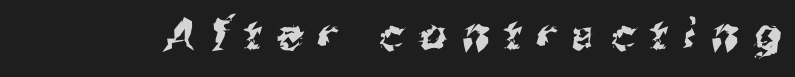
The image shows 42 px sans-serif type; set unusually wide letter spacing (+0.39 em), not underlined; medium stroke contrast and a medium x-height.
